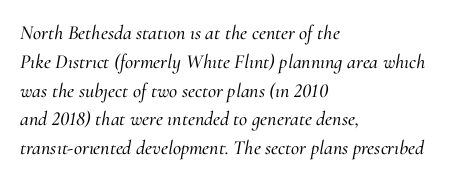
{"italic": "yes", "lean": "right", "slant_degrees": 10, "underline": "no", "align": "left", "line_spacing": "normal", "line_spacing_ratio": 1.44, "letter_spacing": "normal", "letter_spacing_em": 0.0, "glyph_px": 20}
